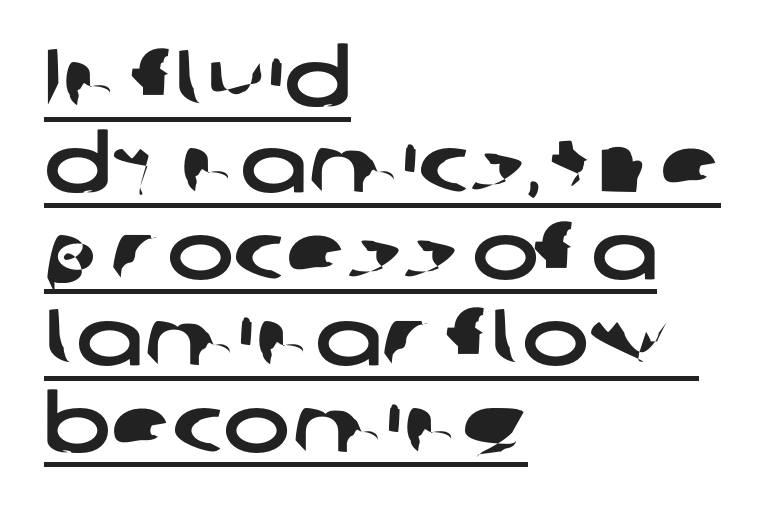
{"serif": "no", "width": "wide", "stroke_contrast": "low", "x_height": "medium", "monospaced": "no", "underline": "yes", "align": "left", "line_spacing": "tight", "line_spacing_ratio": 1.08, "letter_spacing": "normal", "letter_spacing_em": 0.0, "glyph_px": 80}
